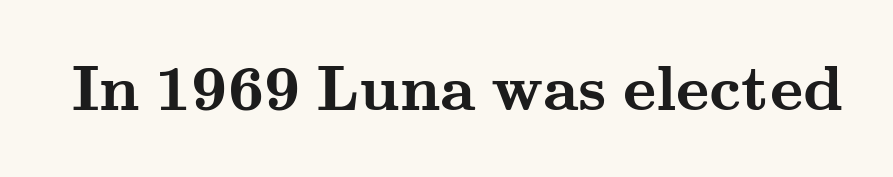
Q: Is the text bold? A: Yes.
Q: Is the text italic (slanted)? A: No, it is upright.
Q: Is the typeface a serif or a sans-serif typeface? A: Serif.
Q: Is the text underlined? A: No.
Q: Is the spacing between letters normal or unusually wide? A: Normal.
Q: Width (condensed, normal, or wide)? A: Wide.
Q: Stroke contrast? A: Medium.
Q: x-height? A: Small.
Q: Monospaced? A: No.
